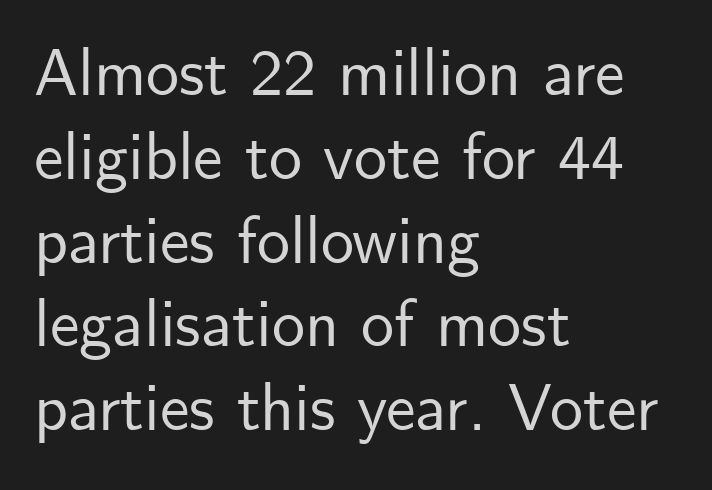
Is this a sans? Yes — the strokes have no serifs. A roman cut, with each character standing at attention. Think of a printed novel: that variable character pitch is what you see here. The strip under each line holds only bare page.
